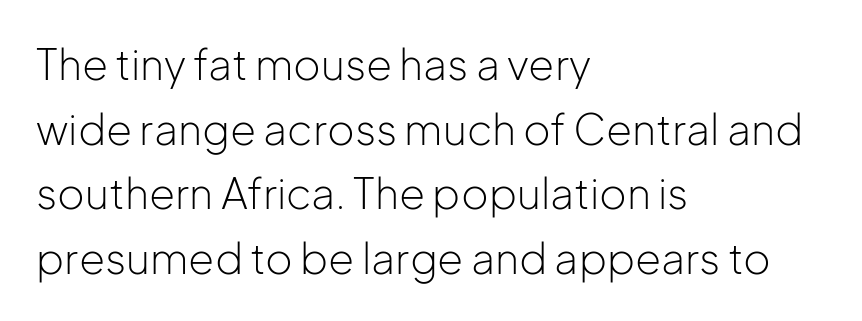
{"serif": "no", "italic": "no", "bold": "no", "weight": "light", "width": "normal", "stroke_contrast": "low", "x_height": "medium", "monospaced": "no", "underline": "no", "align": "left", "line_spacing": "normal", "line_spacing_ratio": 1.54, "letter_spacing": "normal", "letter_spacing_em": 0.0, "glyph_px": 42}
